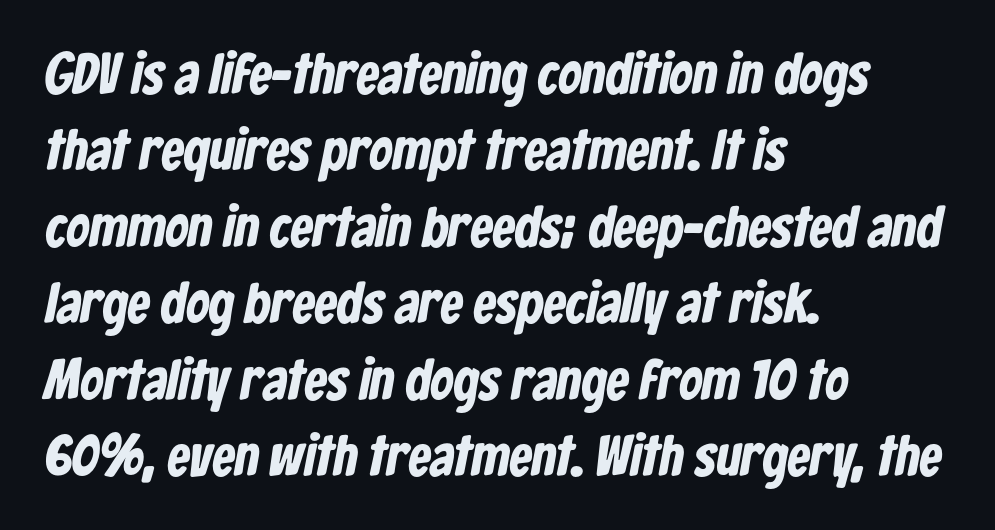
The image shows 57 px bold, condensed sans-serif type; set left-aligned, normal line spacing (1.34x), normal letter spacing, not underlined; low stroke contrast and a medium x-height.
